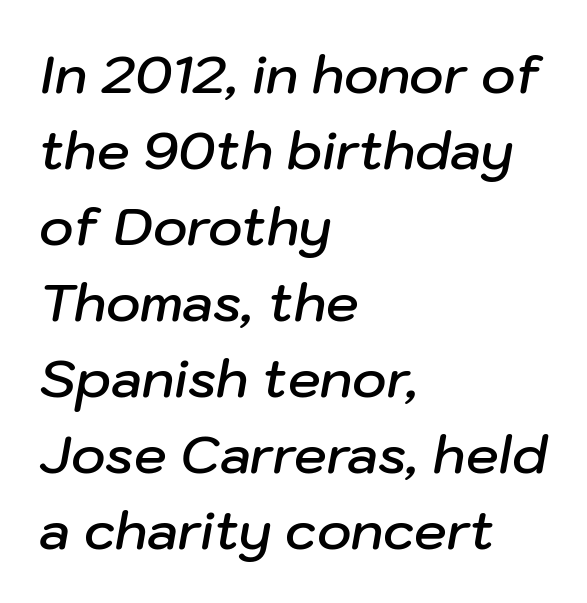
{"italic": "yes", "lean": "right", "slant_degrees": 10, "bold": "semi", "weight": "semibold", "width": "normal", "stroke_contrast": "low", "x_height": "medium", "monospaced": "no", "underline": "no", "align": "left", "line_spacing": "normal", "line_spacing_ratio": 1.46, "letter_spacing": "normal", "letter_spacing_em": 0.0, "glyph_px": 52}
